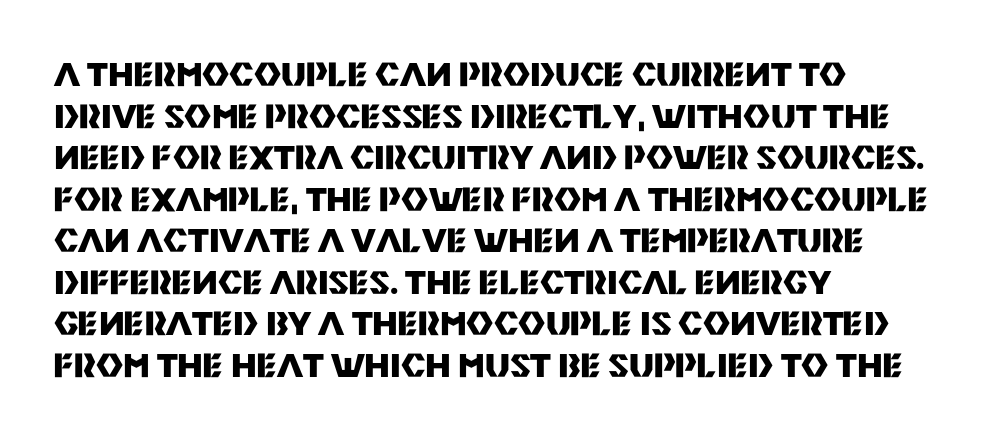
Q: Is the text bold? A: Yes.
Q: Is the text italic (slanted)? A: No, it is upright.
Q: Is the typeface a serif or a sans-serif typeface? A: Sans-serif.
Q: Is the text underlined? A: No.
Q: How is the paragraph aligned? A: Left-aligned.
Q: Is the spacing between letters normal or unusually wide? A: Normal.
Q: Is the spacing between lines tight, normal or loose? A: Normal.
Q: Width (condensed, normal, or wide)? A: Normal.
Q: Stroke contrast? A: Medium.
Q: x-height? A: Large.
Q: Monospaced? A: No.
